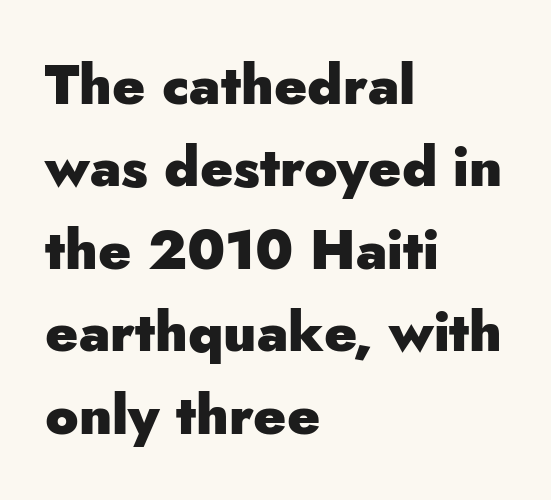
Tall strokes in this sample are plumb rather than angled. Heavy, bold letterforms. The space between consecutive lines is moderate. Standard letterfit; no display-style spreading of the glyphs. Unmarked baselines from the first word to the last.
